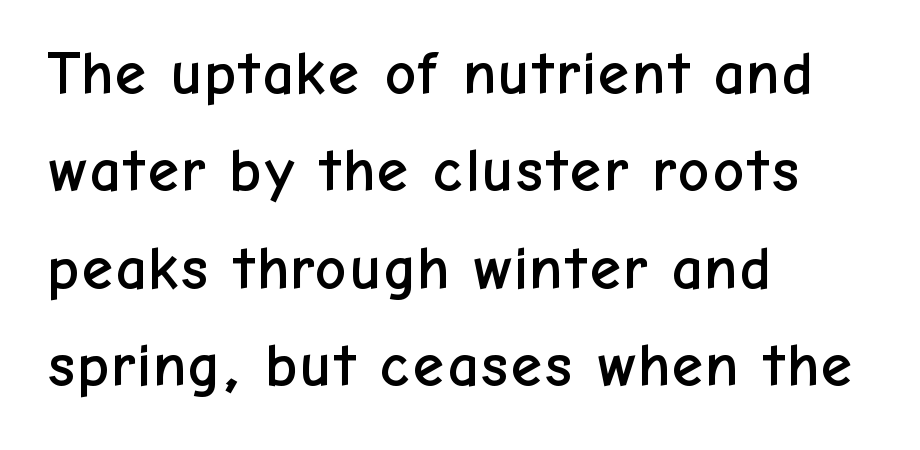
Q: Is the text italic (slanted)? A: No, it is upright.
Q: Is the typeface a serif or a sans-serif typeface? A: Sans-serif.
Q: Is the text underlined? A: No.
Q: How is the paragraph aligned? A: Left-aligned.
Q: Is the spacing between letters normal or unusually wide? A: Normal.
Q: Is the spacing between lines tight, normal or loose? A: Normal.
Q: Width (condensed, normal, or wide)? A: Normal.
Q: Stroke contrast? A: Low.
Q: x-height? A: Medium.
Q: Monospaced? A: No.
